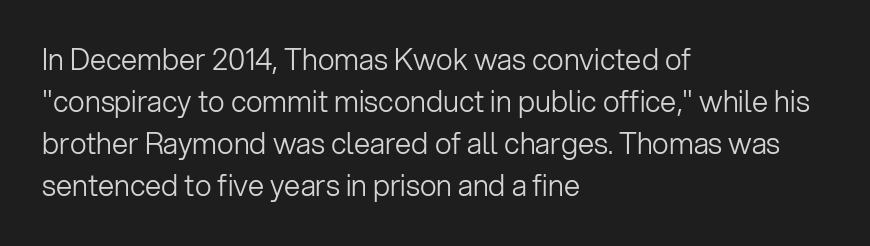
The characters are drawn with everyday or finer stroke widths. Proportional: the letters do not fall into vertical columns. The font family rendered here belongs to the sans-serif group. Quick note: interline space is typical. The setting favours the left margin, as ordinary paragraphs usually do. The lettering stays uniformly vertical, giving the passage a roman look.
